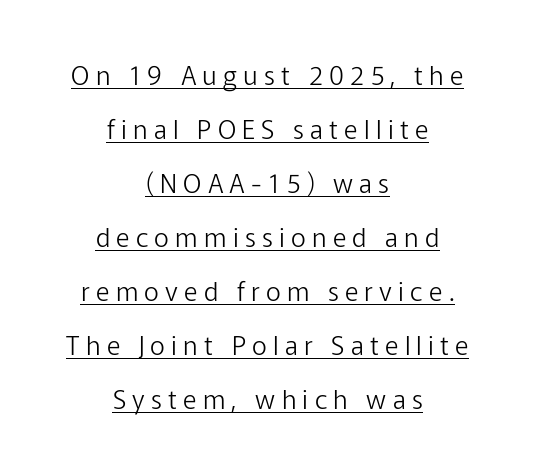
The image shows 26 px text type, upright; set centered, loose line spacing (2.08x), unusually wide letter spacing (+0.24 em), underlined.
